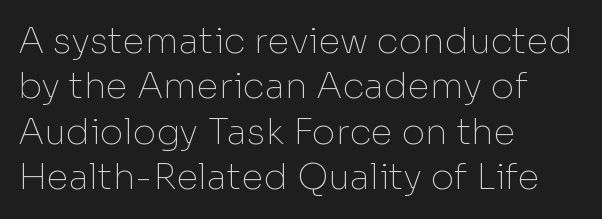
Leading: standard. Caption: multi-line text, flush left, ragged right. Anything drawn beneath the words? Only blank space. Every stem runs plumb, perpendicular to the baseline. Each letter keeps its own natural width here, so spacing adapts to shape. These lines are composed in type without serifs.
